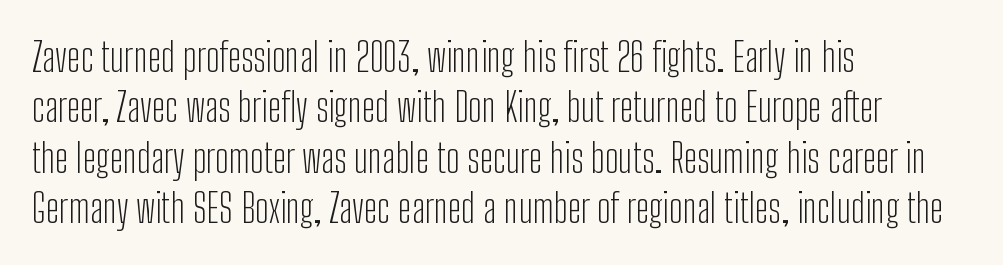
Q: Is the text bold? A: No.
Q: Is the text italic (slanted)? A: No, it is upright.
Q: Is the typeface a serif or a sans-serif typeface? A: Sans-serif.
Q: Is the text underlined? A: No.
Q: How is the paragraph aligned? A: Left-aligned.
Q: Is the spacing between letters normal or unusually wide? A: Normal.
Q: Is the spacing between lines tight, normal or loose? A: Normal.
Q: Width (condensed, normal, or wide)? A: Condensed.
Q: Stroke contrast? A: Low.
Q: x-height? A: Medium.
Q: Monospaced? A: No.
